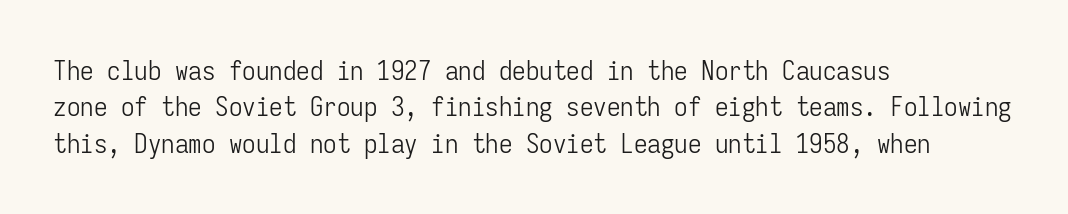
{"italic": "no", "bold": "no", "underline": "no", "align": "left", "line_spacing": "normal", "line_spacing_ratio": 1.35, "letter_spacing": "normal", "letter_spacing_em": 0.0, "glyph_px": 27}
